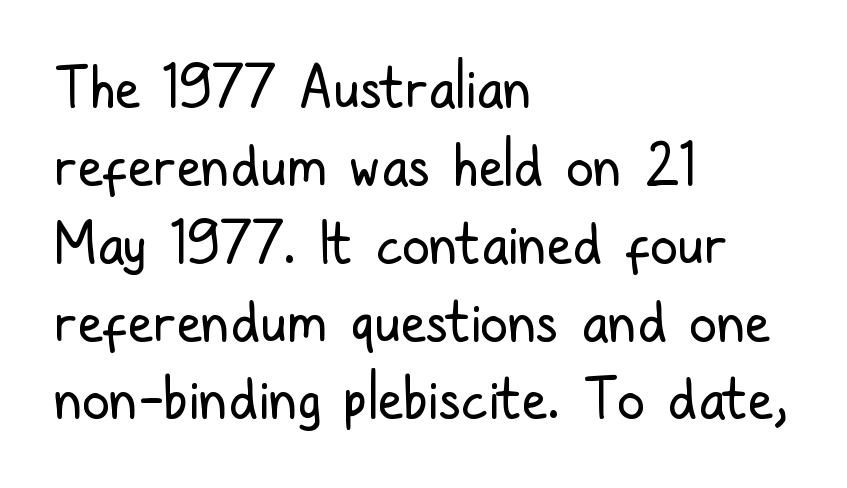
Q: Is the text bold? A: No.
Q: Is the text italic (slanted)? A: No, it is upright.
Q: Is the typeface a serif or a sans-serif typeface? A: Sans-serif.
Q: Is the text underlined? A: No.
Q: How is the paragraph aligned? A: Left-aligned.
Q: Is the spacing between letters normal or unusually wide? A: Normal.
Q: Is the spacing between lines tight, normal or loose? A: Normal.
Q: Width (condensed, normal, or wide)? A: Condensed.
Q: Stroke contrast? A: Low.
Q: x-height? A: Medium.
Q: Monospaced? A: No.
